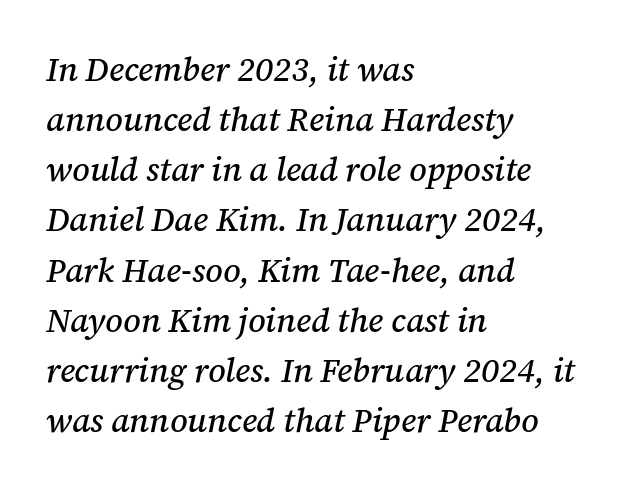
{"serif": "yes", "italic": "yes", "lean": "right", "slant_degrees": 12, "width": "normal", "stroke_contrast": "medium", "x_height": "medium", "monospaced": "no", "underline": "no", "align": "left", "line_spacing": "normal", "line_spacing_ratio": 1.52, "letter_spacing": "normal", "letter_spacing_em": 0.0, "glyph_px": 33}
